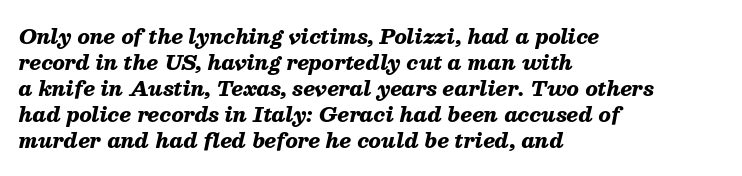
The image shows 20 px bold type, italic (leaning right); set left-aligned, normal line spacing (1.3x), normal letter spacing, not underlined.
